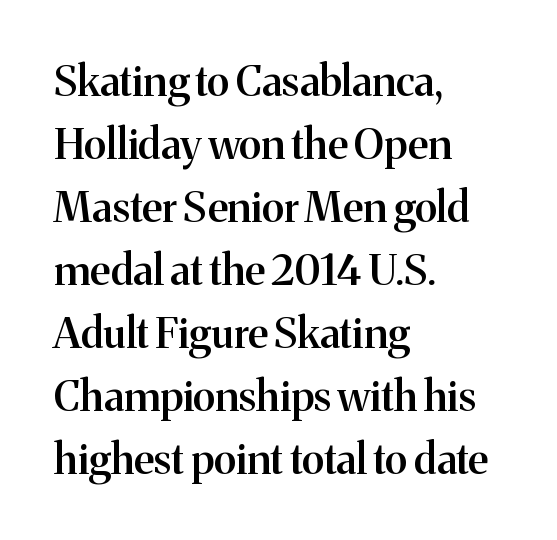
{"serif": "yes", "italic": "no", "bold": "semi", "weight": "semibold", "width": "normal", "stroke_contrast": "medium", "x_height": "medium", "monospaced": "no", "underline": "no", "align": "left", "line_spacing": "normal", "line_spacing_ratio": 1.5, "letter_spacing": "normal", "letter_spacing_em": 0.0, "glyph_px": 42}
